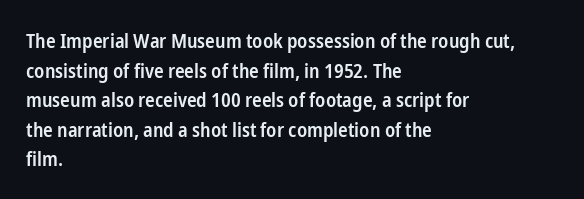
Q: Is the text bold? A: Semi-bold.
Q: Is the text italic (slanted)? A: No, it is upright.
Q: Is the text underlined? A: No.
Q: How is the paragraph aligned? A: Left-aligned.
Q: Is the spacing between letters normal or unusually wide? A: Normal.
Q: Is the spacing between lines tight, normal or loose? A: Normal.
